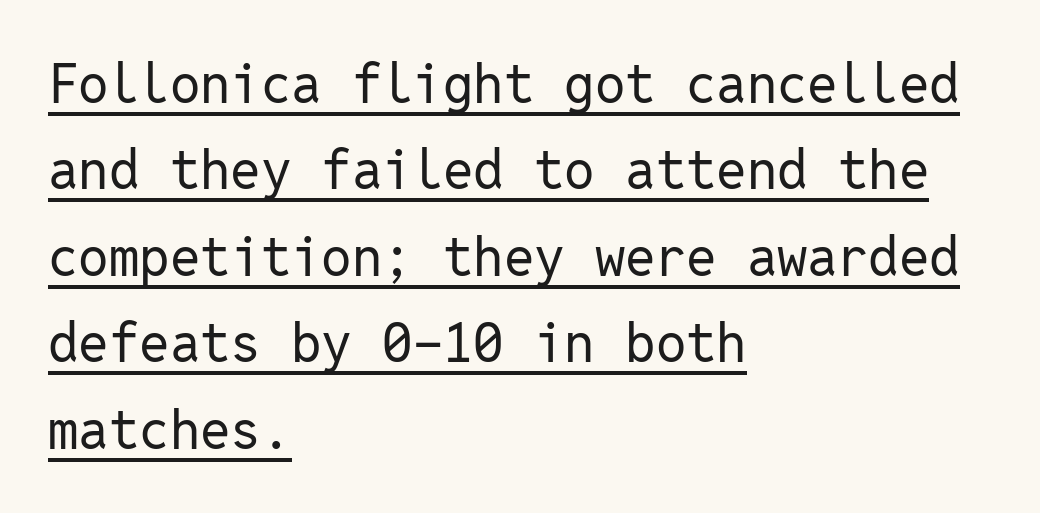
The image shows 54 px regular-weight sans-serif type, upright, monospaced; set left-aligned, normal line spacing (1.6x), normal letter spacing, underlined; low stroke contrast and a medium x-height.
